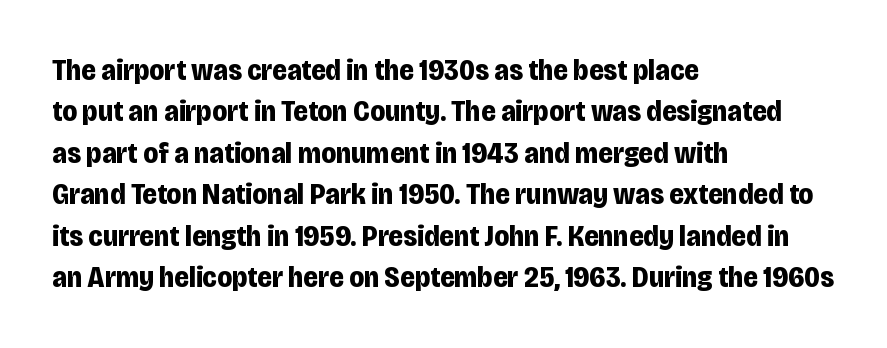
Tall strokes in this sample are plumb rather than angled. The foot of each line stays bare and open. All the whitespace from short lines collects on the right. The font is running at its bold setting. A sans-serif font was chosen for this passage. The face used here is proportionally spaced, like ordinary book or web type.
